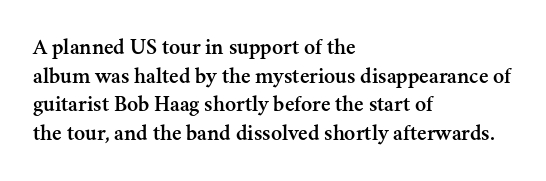
{"italic": "no", "underline": "no", "align": "left", "line_spacing": "normal", "line_spacing_ratio": 1.25, "letter_spacing": "normal", "letter_spacing_em": 0.0, "glyph_px": 23}
